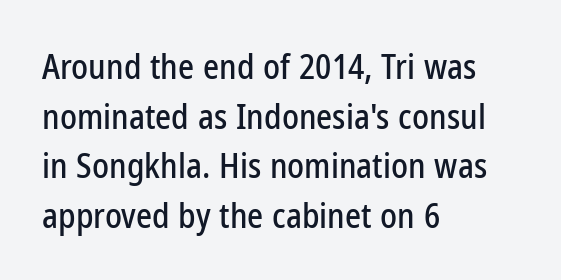
{"serif": "no", "italic": "no", "width": "condensed", "stroke_contrast": "low", "x_height": "medium", "monospaced": "no", "underline": "no", "align": "left", "line_spacing": "normal", "line_spacing_ratio": 1.46, "letter_spacing": "normal", "letter_spacing_em": 0.0, "glyph_px": 34}
